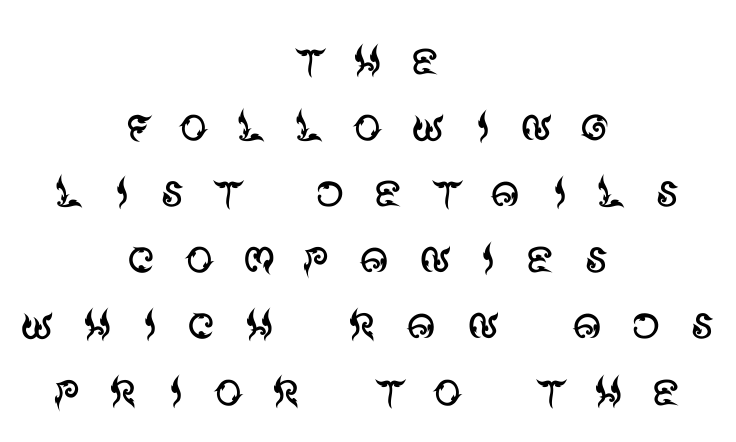
Every stem runs plumb, perpendicular to the baseline. The passage shown is typeset with a sans-serif family. The line texture is sparse and dotted thanks to wide tracking. A quiet, ordinary-to-light weight characterises the typeface.
